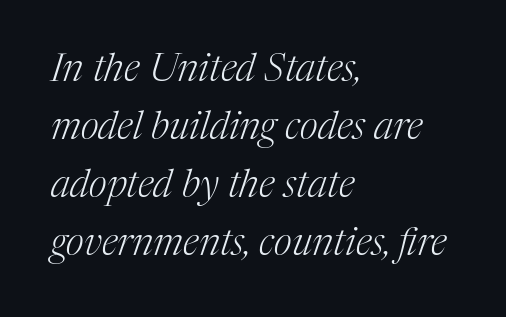
The image shows 39 px light serif type, italic (leaning right); set left-aligned, normal line spacing (1.49x), normal letter spacing, not underlined; medium stroke contrast and a medium x-height.
